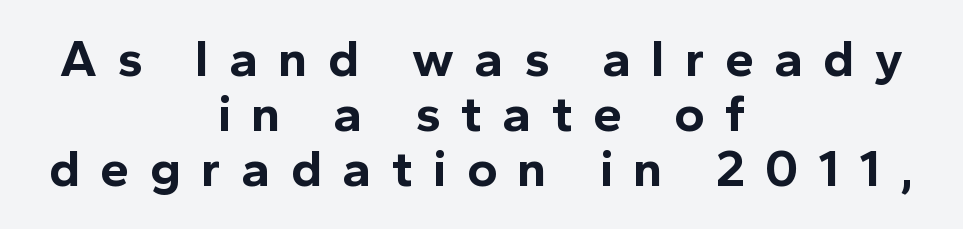
The image shows 52 px bold sans-serif type, upright; set centered, tight line spacing (1.06x), unusually wide letter spacing (+0.39 em), not underlined; a medium x-height.
